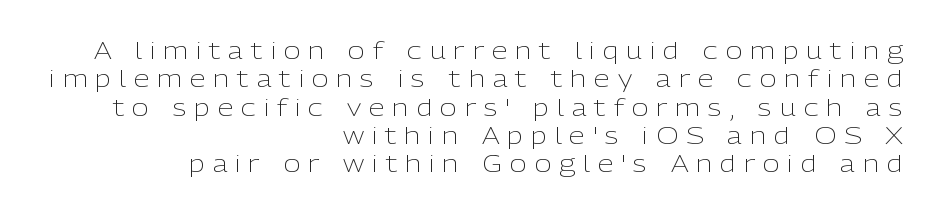
Q: Is the text bold? A: No.
Q: Is the text italic (slanted)? A: No, it is upright.
Q: Is the text underlined? A: No.
Q: How is the paragraph aligned? A: Right-aligned.
Q: Is the spacing between letters normal or unusually wide? A: Unusually wide.
